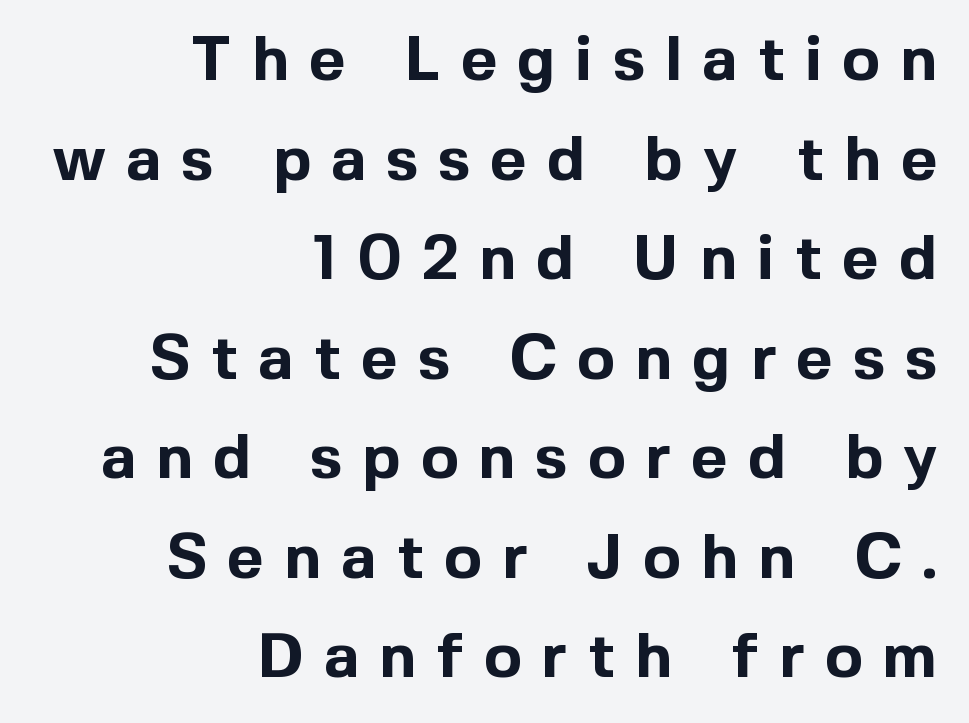
{"serif": "no", "italic": "no", "bold": "yes", "weight": "bold", "width": "normal", "x_height": "medium", "monospaced": "no", "underline": "no", "align": "right", "line_spacing": "normal", "line_spacing_ratio": 1.58, "letter_spacing": "wide", "letter_spacing_em": 0.32, "glyph_px": 63}
